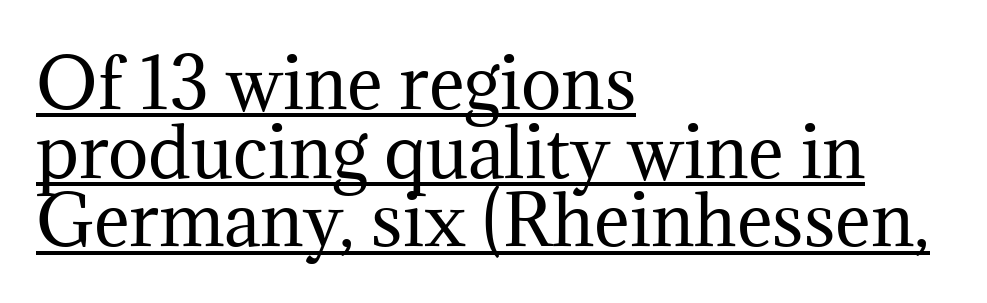
These lines stack with their left ends in a neat column. A typesetter would call this leading minimal, almost set solid. Summary of weight: not heavy and not bold. Look at the tracking — it's just the regular setting, nothing added.
